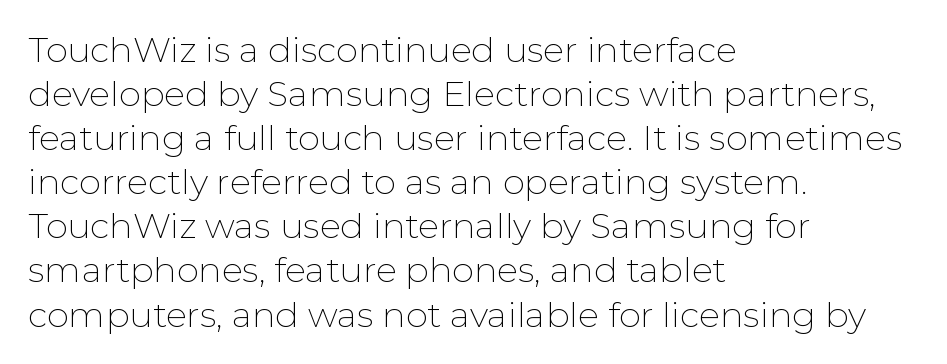
Upright lettering throughout. The gaps between neighbouring characters are ordinary and unremarkable. Nothing sits at the stroke ends, so this counts as sans-serif. Interline gaps are of average width in this sample. Bold? No — there's no thickening of the strokes.
